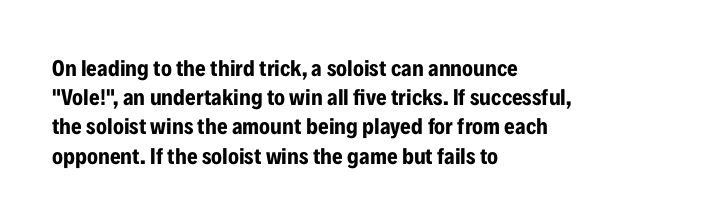
Is the block centered? No — it sits flush against the left margin. Strong, thick strokes mark this as bold type. Plain, unruled lines of type. Nothing unusual about the tracking: characters are spaced as the font intends. When letters stand straight like this, we call the style roman or upright. One glance says typical: line gaps are just what's usual.
